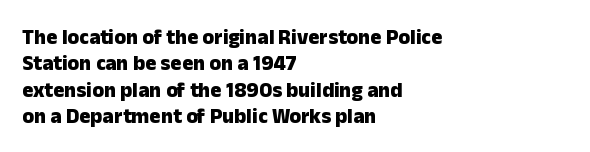
Q: Is the text bold? A: Yes.
Q: Is the text italic (slanted)? A: No, it is upright.
Q: Is the text underlined? A: No.
Q: How is the paragraph aligned? A: Left-aligned.
Q: Is the spacing between letters normal or unusually wide? A: Normal.
Q: Is the spacing between lines tight, normal or loose? A: Normal.
